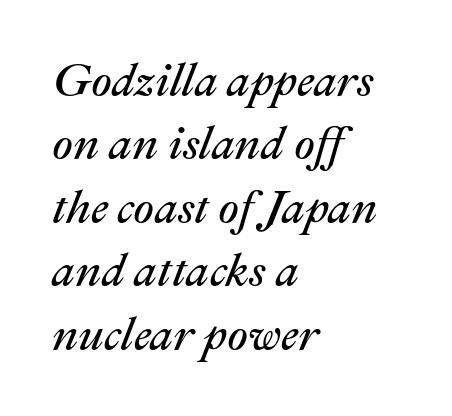
Q: Is the text bold? A: No.
Q: Is the text italic (slanted)? A: Yes, it leans right by about 22 degrees.
Q: Is the text underlined? A: No.
Q: How is the paragraph aligned? A: Left-aligned.
Q: Is the spacing between letters normal or unusually wide? A: Normal.
Q: Is the spacing between lines tight, normal or loose? A: Normal.
Q: Width (condensed, normal, or wide)? A: Normal.
Q: Stroke contrast? A: Medium.
Q: x-height? A: Medium.
Q: Monospaced? A: No.
